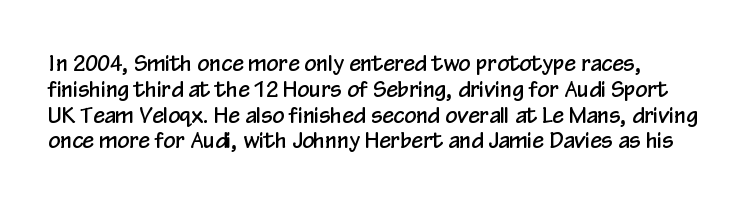
The axis of the letterforms is exactly vertical. What stands out about the letter spacing? Nothing — it is the standard amount. The specimen omits any rule beneath the text block's lines.
